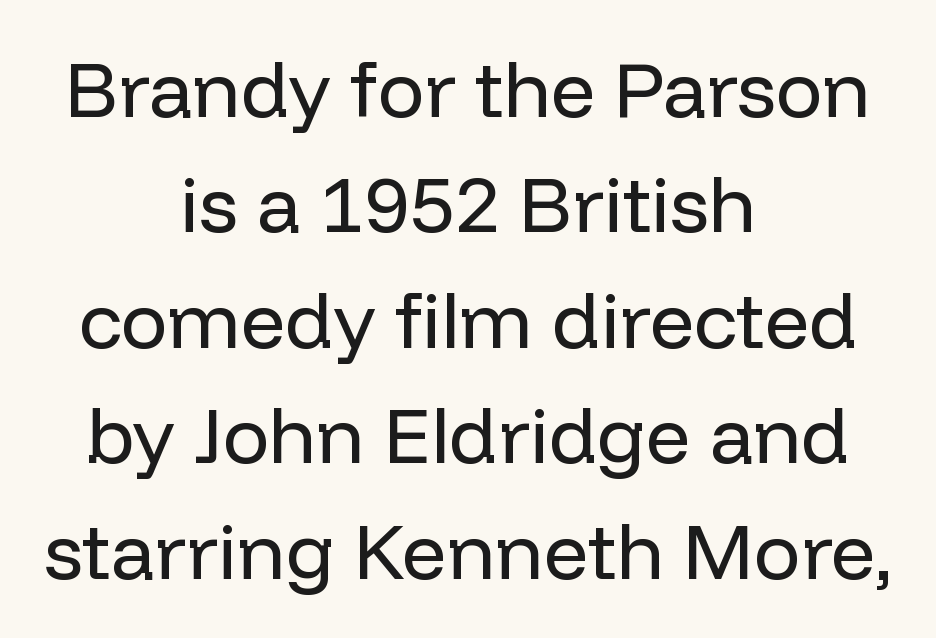
The face looks like a standard text weight, possibly lighter. The axis of the letterforms is exactly vertical. Check the space under the baseline: it is left empty. Spacing between characters is what you'd get straight out of the box. Looks like regular typesetting: each glyph gets only the width it needs. Notice how descenders clear the ascenders below comfortably — that's standard leading.
